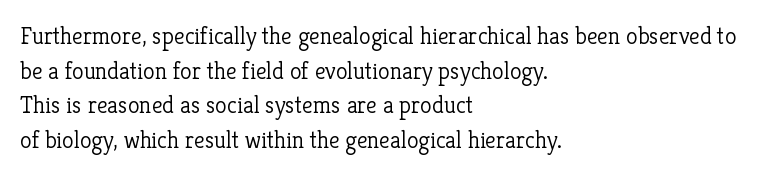
The image shows 24 px text type, upright; set left-aligned, normal line spacing (1.44x), normal letter spacing, not underlined.
